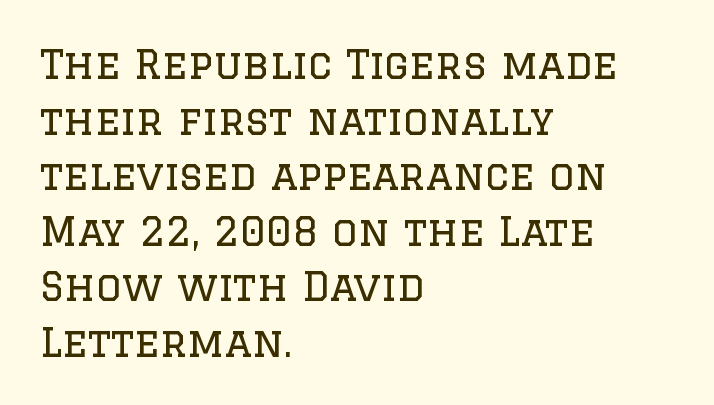
The image shows 40 px regular-weight serif type, upright; set left-aligned, normal line spacing (1.39x), normal letter spacing, not underlined; low stroke contrast and a large x-height.
